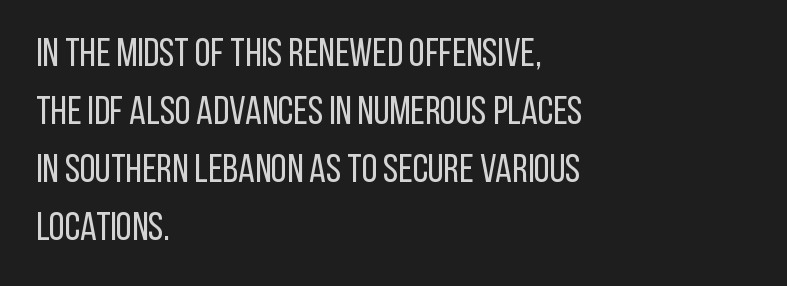
The image shows 40 px regular-weight, condensed sans-serif type, upright; set left-aligned, normal line spacing (1.45x), normal letter spacing, not underlined; low stroke contrast and a large x-height.
